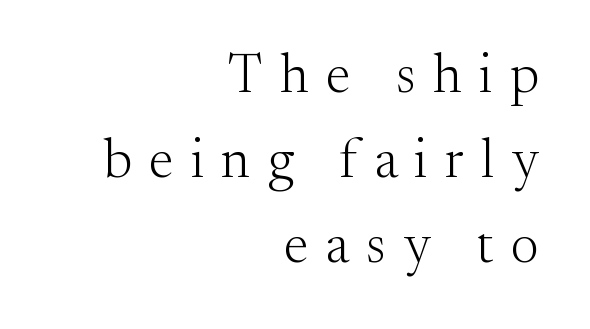
{"serif": "yes", "italic": "no", "bold": "no", "weight": "light", "width": "normal", "stroke_contrast": "medium", "x_height": "small", "monospaced": "no", "underline": "no", "align": "right", "line_spacing": "normal", "line_spacing_ratio": 1.55, "letter_spacing": "wide", "letter_spacing_em": 0.31, "glyph_px": 55}
